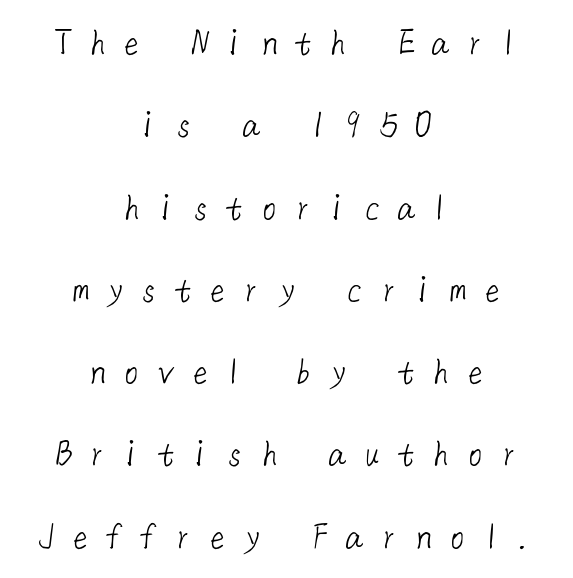
The image shows 39 px light sans-serif type; set centered, loose line spacing (2.11x), unusually wide letter spacing (+0.38 em), not underlined; low stroke contrast and a medium x-height.
